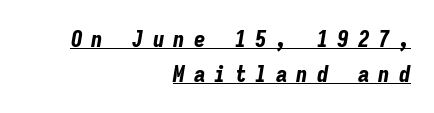
The lines sit at an ordinary, default distance from one another. One-word summary of the alignment: right. Emphasis is given by a line drawn under the lettering. These lines carry a lot of weight — the face is fully bold. The lettering tilts uniformly, giving the passage an italic look. Letter spacing: wide.
